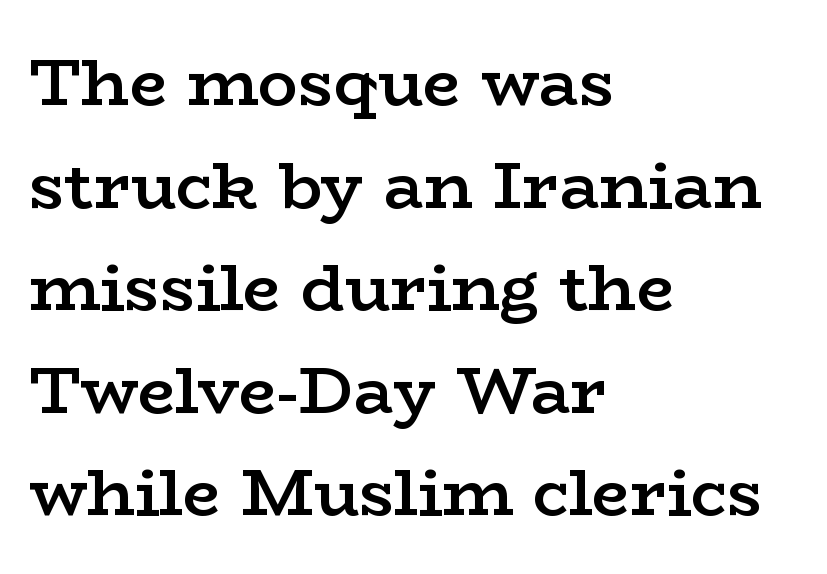
This rendering uses left alignment, leaving the right contour irregular. How heavy is the stroke? Medium-heavy — a semibold, shy of bold. The lines sit at an ordinary, default distance from one another. Note the varied advance widths — an 'i' is clearly narrower than an 'm'. The typography opts for an upright posture over an oblique one.
